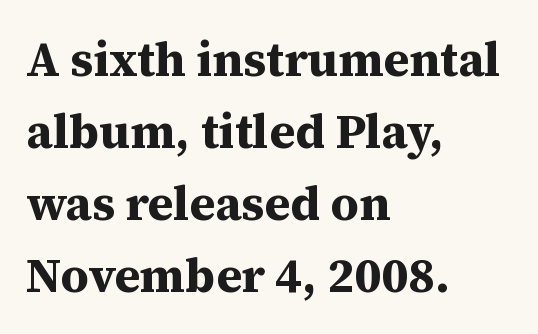
Q: Is the text bold? A: Yes.
Q: Is the text italic (slanted)? A: No, it is upright.
Q: Is the typeface a serif or a sans-serif typeface? A: Serif.
Q: Is the text underlined? A: No.
Q: How is the paragraph aligned? A: Left-aligned.
Q: Is the spacing between letters normal or unusually wide? A: Normal.
Q: Is the spacing between lines tight, normal or loose? A: Normal.
Q: Width (condensed, normal, or wide)? A: Normal.
Q: Stroke contrast? A: Medium.
Q: x-height? A: Medium.
Q: Monospaced? A: No.
